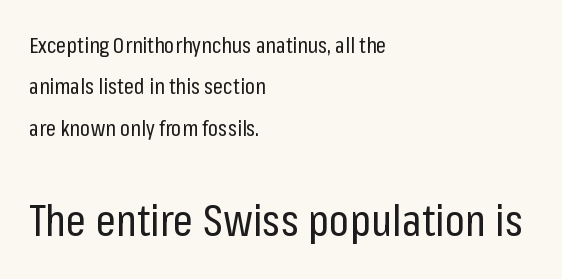
{"serif": "no", "italic": "no", "bold": "no", "weight": "regular", "width": "condensed", "stroke_contrast": "low", "x_height": "medium", "monospaced": "no", "underline": "no", "align": "left", "line_spacing_ratio": 1.88, "letter_spacing": "normal", "letter_spacing_em": 0.0, "larger_block": "second", "size_ratio": 2.0, "glyph_px": 44}
